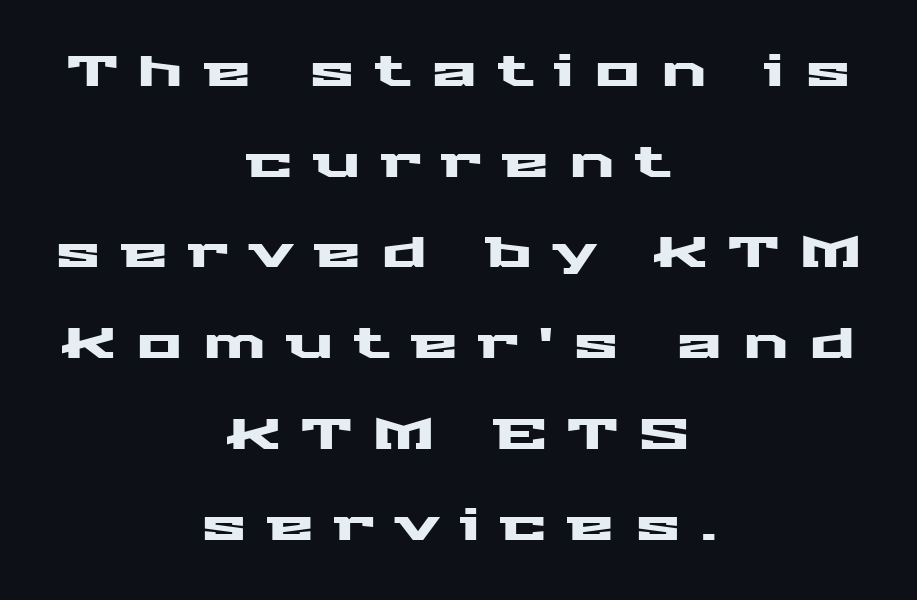
The image shows 43 px wide sans-serif type, upright; set centered, loose line spacing (2.11x), unusually wide letter spacing (+0.47 em), not underlined; medium stroke contrast and a medium x-height.
